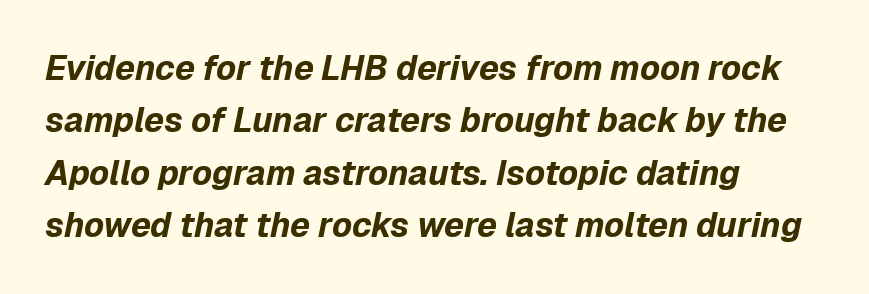
Summary of vertical rhythm: regular, with standard interline spacing. The letters sit at their default tracking, neither squeezed nor spread. Each glyph is drawn with heavy, bold strokes. Descenders hang freely into open space. Teacher's note: observe the even left margin — that is flush-left alignment.
